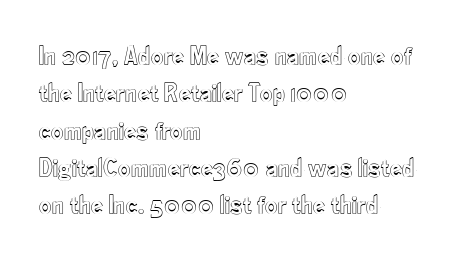
The image shows 27 px text type, upright; set left-aligned, normal line spacing (1.38x), normal letter spacing, not underlined.
